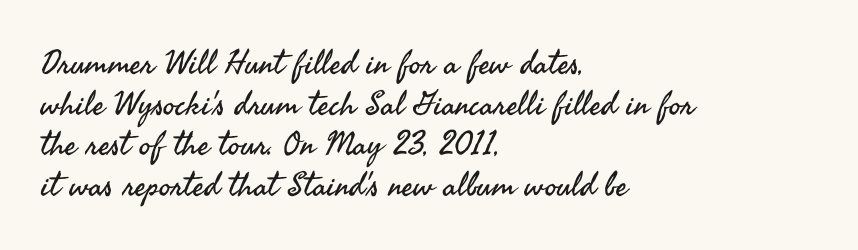
{"serif": "no", "bold": "no", "weight": "regular", "width": "normal", "stroke_contrast": "medium", "x_height": "small", "monospaced": "no", "underline": "no", "align": "left", "line_spacing_ratio": 1.23, "letter_spacing": "normal", "letter_spacing_em": 0.0, "glyph_px": 33}
